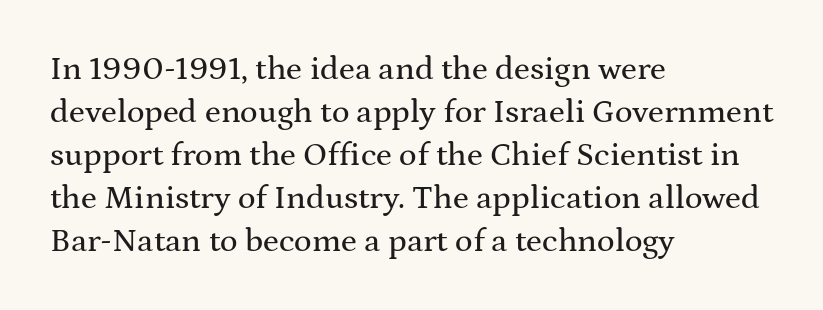
Q: Is the text italic (slanted)? A: No, it is upright.
Q: Is the typeface a serif or a sans-serif typeface? A: Serif.
Q: Is the text underlined? A: No.
Q: How is the paragraph aligned? A: Left-aligned.
Q: Is the spacing between letters normal or unusually wide? A: Normal.
Q: Is the spacing between lines tight, normal or loose? A: Normal.
Q: Width (condensed, normal, or wide)? A: Wide.
Q: Stroke contrast? A: Medium.
Q: x-height? A: Medium.
Q: Monospaced? A: No.
